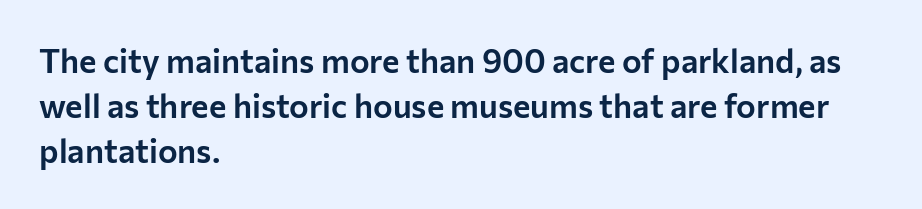
The paragraph shown leans on its left margin. Nope, not italic — everything's standing straight. Each word holds together tightly as a unit, with standard inter-letter gaps. The text was rendered using a sans face with plain stroke endings. The passage shown is typed in a proportional face where columns would drift.
